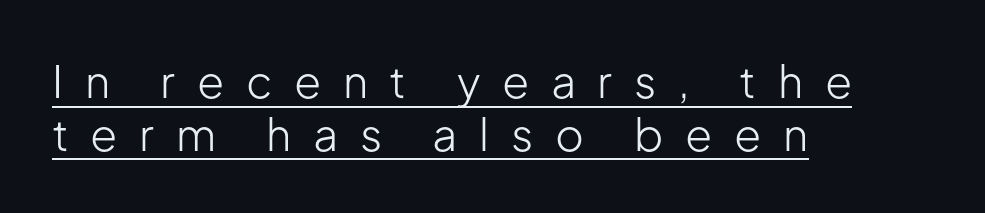
Font category for this specimen: sans-serif. Tall strokes in this sample are plumb rather than angled. Counters stay open thanks to moderate or lighter strokes. Note the varied advance widths — an 'i' is clearly narrower than an 'm'.
